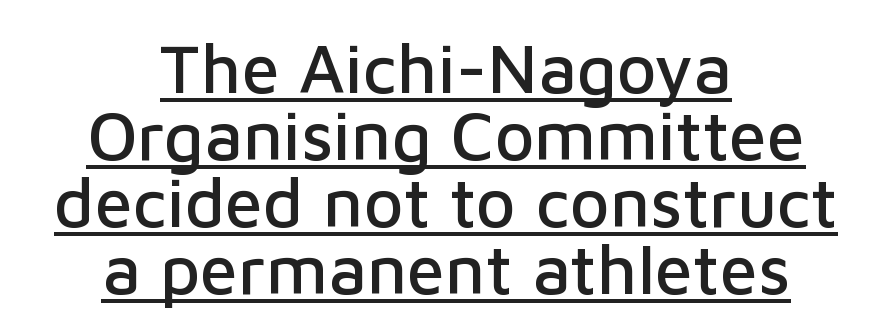
Q: Is the text italic (slanted)? A: No, it is upright.
Q: Is the typeface a serif or a sans-serif typeface? A: Sans-serif.
Q: Is the text underlined? A: Yes.
Q: How is the paragraph aligned? A: Centered.
Q: Is the spacing between letters normal or unusually wide? A: Normal.
Q: Is the spacing between lines tight, normal or loose? A: Tight.
Q: Width (condensed, normal, or wide)? A: Normal.
Q: Stroke contrast? A: Low.
Q: x-height? A: Medium.
Q: Monospaced? A: No.
